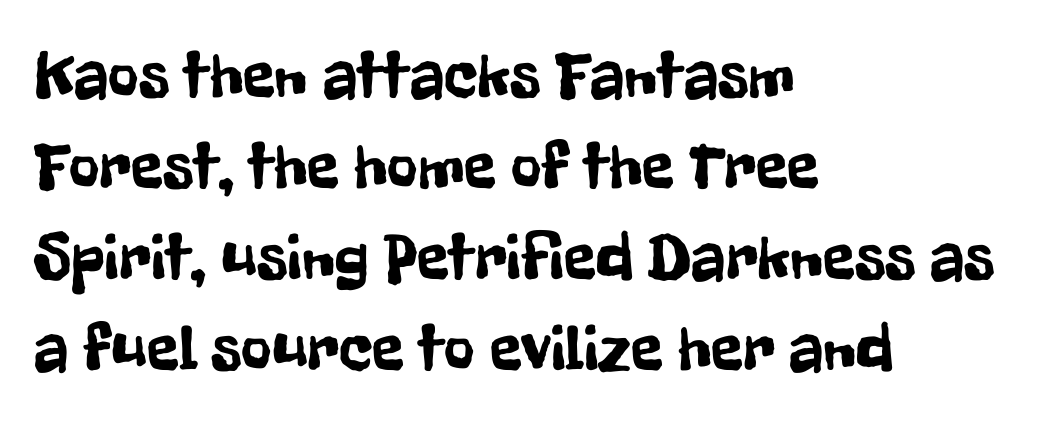
The letters advance in unequal steps, a hallmark of proportional type. What kind of face is this? One without serifs — a sans. The line texture is even and compact thanks to regular tracking. Where is the straight margin? On the left. This block has exactly the height ordinary leading produces. The space beneath each line is pristine and unruled.
